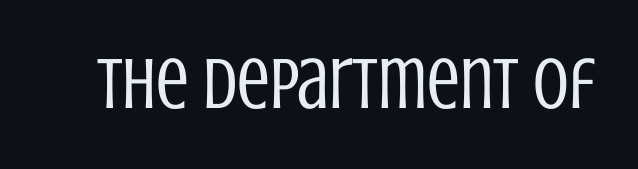
Lines of text with bare space underneath. Spacing between characters is what you'd get straight out of the box. The characters are drawn with everyday or finer stroke widths. The face used here is proportionally spaced, like ordinary book or web type. Nope, no serifs anywhere on these letters. When letters stand straight like this, we call the style roman or upright.
